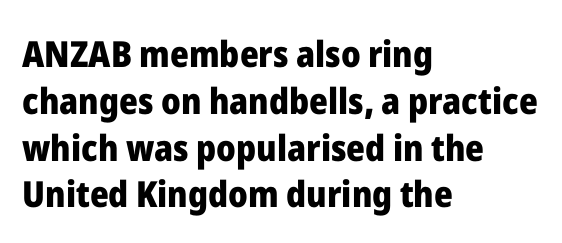
The image shows 36 px heavy sans-serif type, upright; set left-aligned, normal line spacing (1.3x), normal letter spacing, not underlined; low stroke contrast and a medium x-height.
